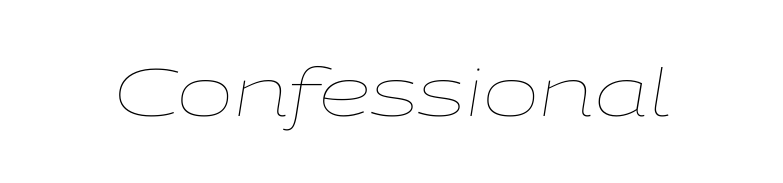
Q: Is the text bold? A: No.
Q: Is the text italic (slanted)? A: Yes, it leans right by about 9 degrees.
Q: Is the text underlined? A: No.
Q: Is the spacing between letters normal or unusually wide? A: Normal.
Q: Width (condensed, normal, or wide)? A: Wide.
Q: Stroke contrast? A: Low.
Q: x-height? A: Medium.
Q: Monospaced? A: No.
